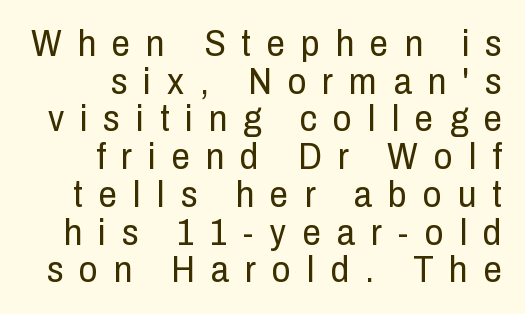
The image shows 37 px regular-weight, condensed sans-serif type, upright; set right-aligned, tight line spacing (1.02x), unusually wide letter spacing (+0.43 em), not underlined; low stroke contrast and a medium x-height.
